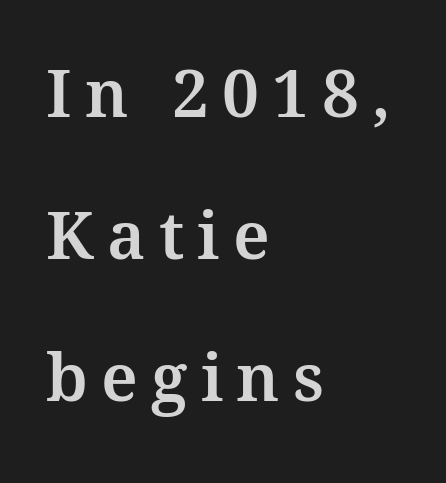
The image shows 66 px serif type, upright; set left-aligned, loose line spacing (2.15x), unusually wide letter spacing (+0.2 em), not underlined; medium stroke contrast and a medium x-height.
